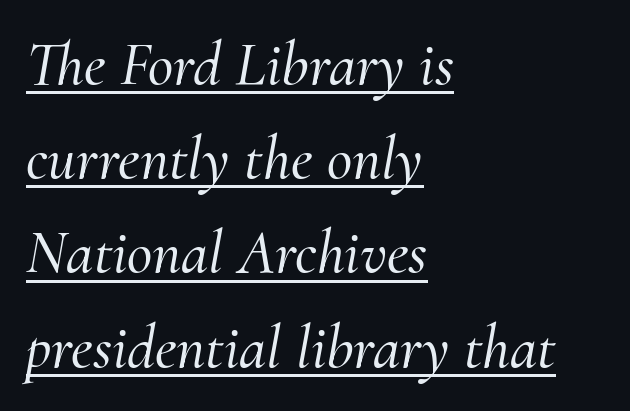
{"serif": "yes", "italic": "yes", "lean": "right", "slant_degrees": 10, "width": "normal", "stroke_contrast": "medium", "x_height": "small", "monospaced": "no", "underline": "yes", "align": "left", "line_spacing": "normal", "line_spacing_ratio": 1.52, "letter_spacing": "normal", "letter_spacing_em": 0.0, "glyph_px": 62}
